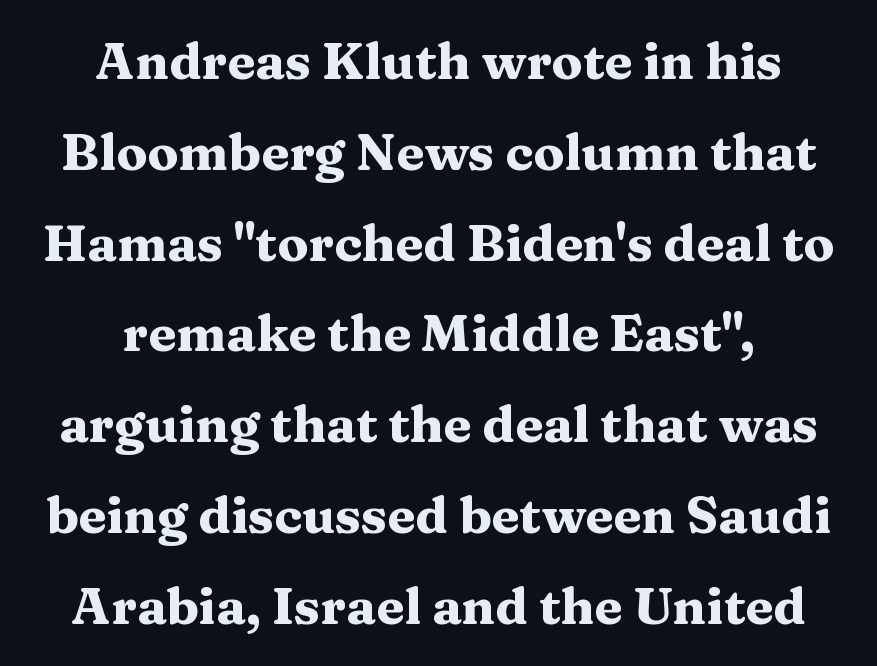
The image shows 51 px heavy, wide serif type, upright; set centered, line spacing 1.78x, normal letter spacing, not underlined; medium stroke contrast and a medium x-height.
